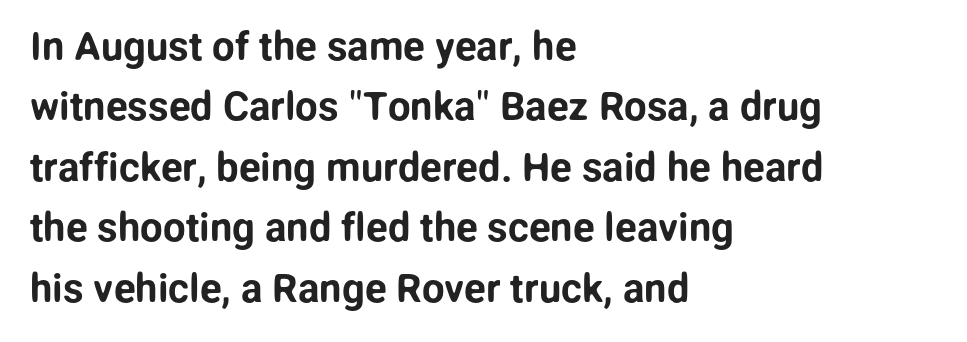
{"serif": "no", "italic": "no", "width": "normal", "stroke_contrast": "low", "x_height": "medium", "monospaced": "no", "underline": "no", "align": "left", "line_spacing": "normal", "line_spacing_ratio": 1.51, "letter_spacing": "normal", "letter_spacing_em": 0.0, "glyph_px": 40}
